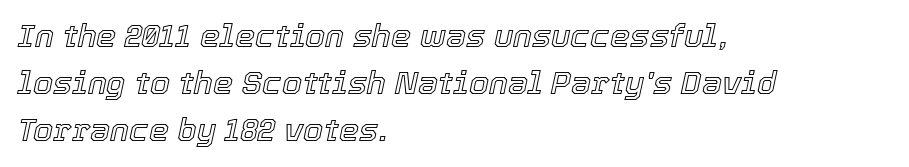
Q: Is the text italic (slanted)? A: Yes, it leans right by about 12 degrees.
Q: Is the text underlined? A: No.
Q: How is the paragraph aligned? A: Left-aligned.
Q: Is the spacing between letters normal or unusually wide? A: Normal.
Q: Is the spacing between lines tight, normal or loose? A: Normal.
Q: Width (condensed, normal, or wide)? A: Normal.
Q: x-height? A: Medium.
Q: Monospaced? A: No.
